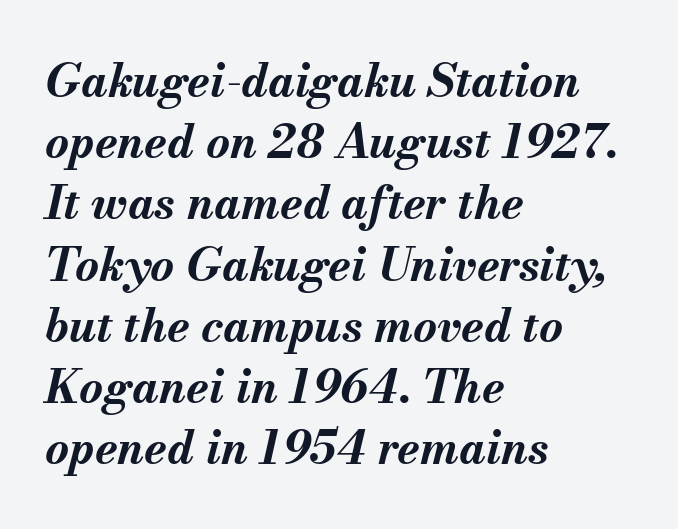
Q: Is the text bold? A: Yes.
Q: Is the text italic (slanted)? A: Yes, it leans right by about 13 degrees.
Q: Is the text underlined? A: No.
Q: How is the paragraph aligned? A: Left-aligned.
Q: Is the spacing between letters normal or unusually wide? A: Normal.
Q: Is the spacing between lines tight, normal or loose? A: Normal.
Q: Width (condensed, normal, or wide)? A: Normal.
Q: Stroke contrast? A: Medium.
Q: x-height? A: Small.
Q: Monospaced? A: No.
